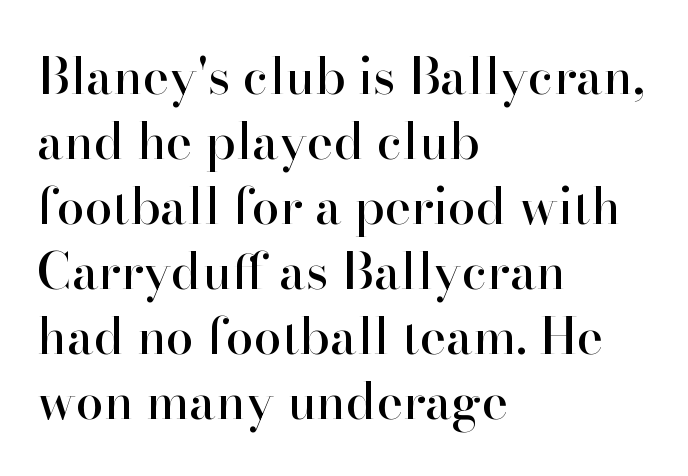
{"serif": "yes", "italic": "no", "width": "normal", "stroke_contrast": "high", "x_height": "small", "monospaced": "no", "underline": "no", "align": "left", "line_spacing": "normal", "line_spacing_ratio": 1.3, "letter_spacing": "normal", "letter_spacing_em": 0.0, "glyph_px": 50}
